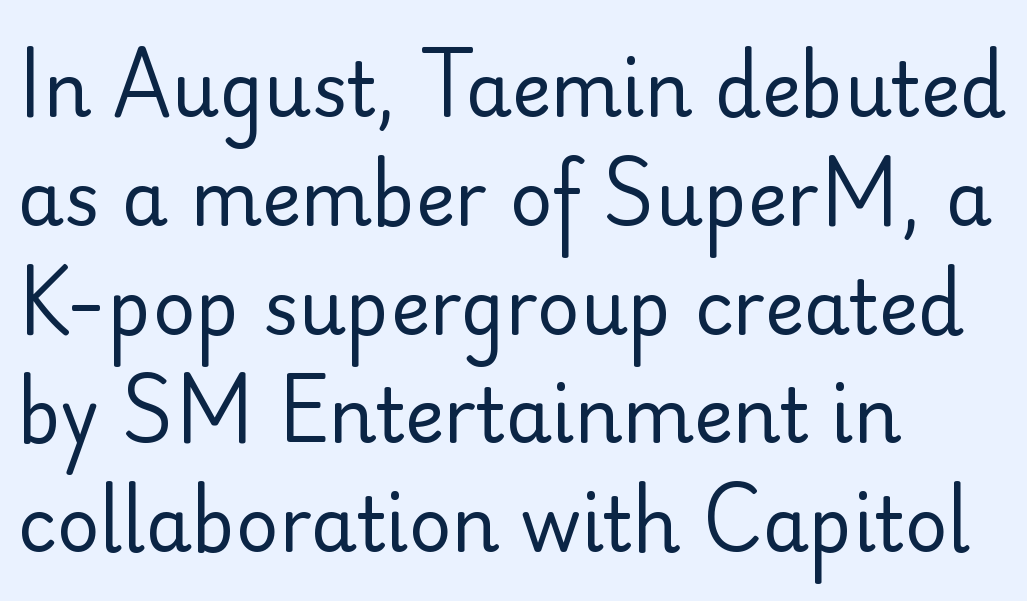
The image shows 74 px regular-weight sans-serif type, upright; set left-aligned, normal line spacing (1.47x), normal letter spacing, not underlined; low stroke contrast and a small x-height.
